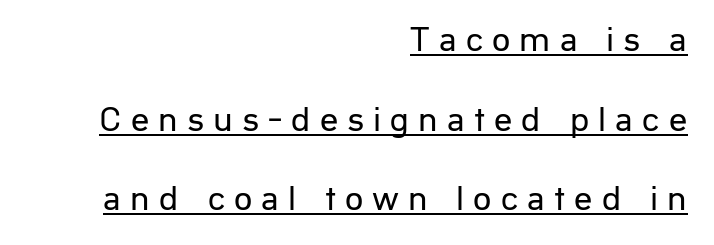
The gaps between neighbouring characters are conspicuously large. Does a line run under the words? Yes, clearly. Quick note: not italic, upright. Letterform terminals end flat and unadorned throughout the passage.
